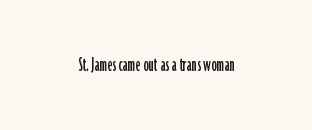
{"italic": "no", "underline": "no", "letter_spacing": "normal", "letter_spacing_em": 0.0, "glyph_px": 21}
